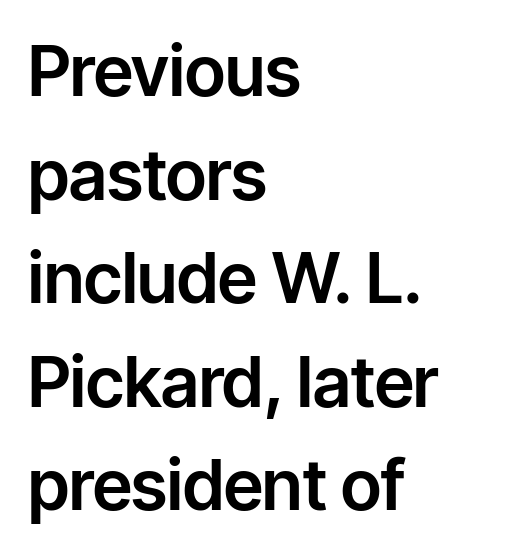
Q: Is the text italic (slanted)? A: No, it is upright.
Q: Is the typeface a serif or a sans-serif typeface? A: Sans-serif.
Q: Is the text underlined? A: No.
Q: How is the paragraph aligned? A: Left-aligned.
Q: Is the spacing between letters normal or unusually wide? A: Normal.
Q: Is the spacing between lines tight, normal or loose? A: Normal.
Q: Width (condensed, normal, or wide)? A: Normal.
Q: Stroke contrast? A: Low.
Q: x-height? A: Medium.
Q: Monospaced? A: No.
